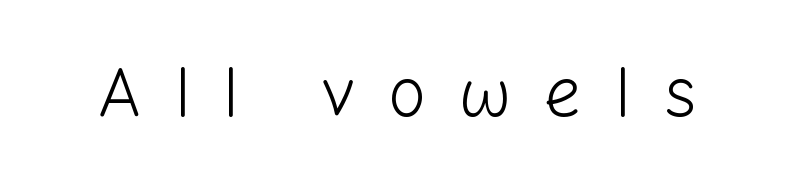
The image shows 69 px light sans-serif type, upright; set unusually wide letter spacing (+0.46 em), not underlined; low stroke contrast and a medium x-height.
